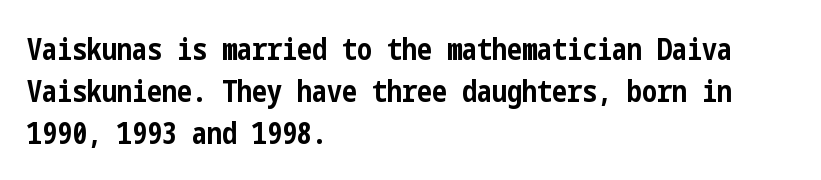
Q: Is the text bold? A: Yes.
Q: Is the text italic (slanted)? A: No, it is upright.
Q: Is the typeface a serif or a sans-serif typeface? A: Sans-serif.
Q: Is the text underlined? A: No.
Q: How is the paragraph aligned? A: Left-aligned.
Q: Is the spacing between letters normal or unusually wide? A: Normal.
Q: Is the spacing between lines tight, normal or loose? A: Normal.
Q: Width (condensed, normal, or wide)? A: Condensed.
Q: Stroke contrast? A: Low.
Q: x-height? A: Medium.
